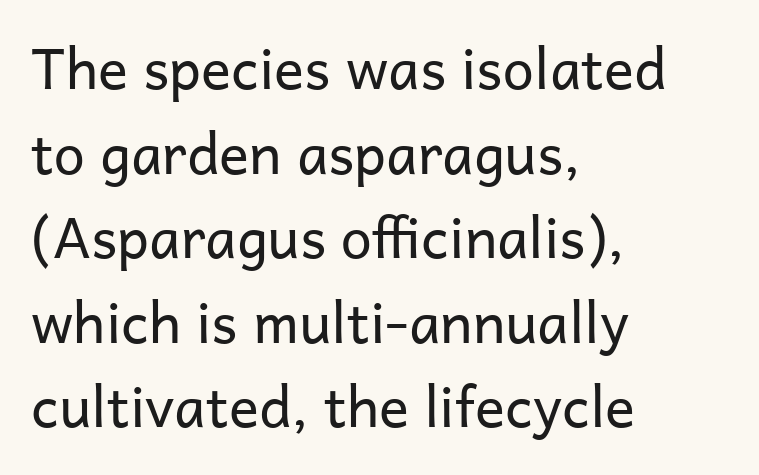
The image shows 56 px regular-weight sans-serif type, upright; set left-aligned, normal line spacing (1.51x), normal letter spacing, not underlined; low stroke contrast and a medium x-height.
